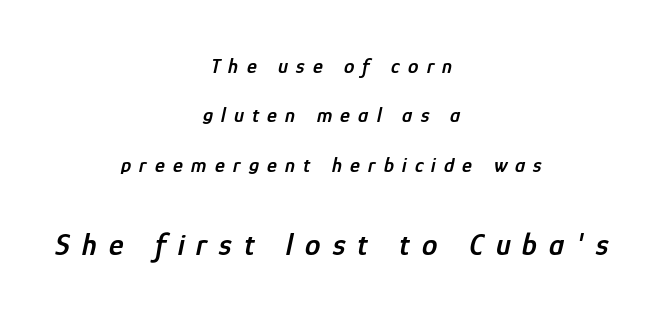
Q: Is the text bold? A: Semi-bold.
Q: Is the text italic (slanted)? A: Yes, it leans right by about 12 degrees.
Q: Is the text underlined? A: No.
Q: How is the paragraph aligned? A: Centered.
Q: Is the spacing between letters normal or unusually wide? A: Unusually wide.
Q: Is the spacing between lines tight, normal or loose? A: Loose.
Q: Which block of text is set in a larger size, the first (top) or the second (bottom)? A: The second (bottom) one.
Q: Width (condensed, normal, or wide)? A: Condensed.
Q: Stroke contrast? A: Low.
Q: x-height? A: Medium.
Q: Monospaced? A: No.
